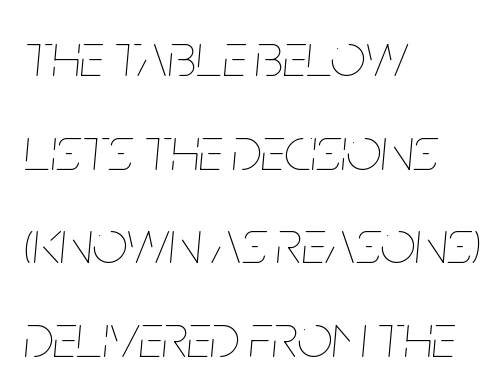
The image shows 62 px thin, condensed type, italic (leaning right); set left-aligned, normal line spacing (1.51x), normal letter spacing, not underlined; low stroke contrast and a large x-height.
